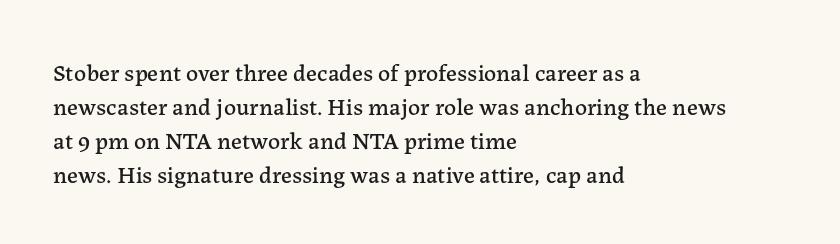
The image shows 24 px text type, upright; set left-aligned, normal line spacing (1.41x), normal letter spacing, not underlined.
